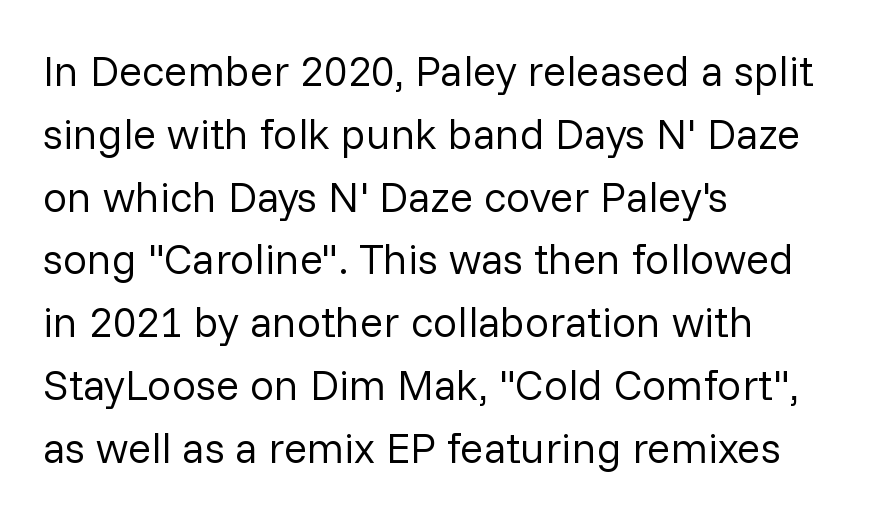
{"serif": "no", "italic": "no", "bold": "no", "weight": "regular", "width": "normal", "stroke_contrast": "low", "x_height": "medium", "monospaced": "no", "underline": "no", "align": "left", "line_spacing": "normal", "line_spacing_ratio": 1.46, "letter_spacing": "normal", "letter_spacing_em": 0.0, "glyph_px": 43}
